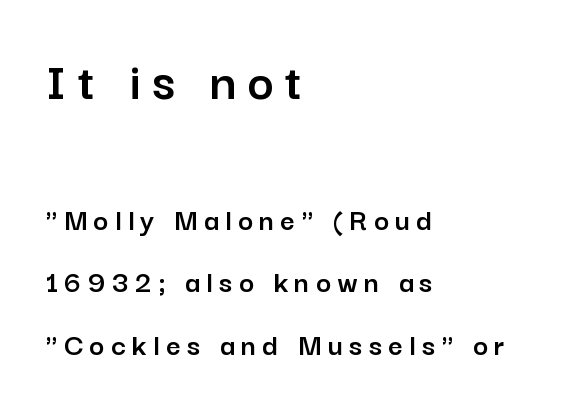
Q: Is the text italic (slanted)? A: No, it is upright.
Q: Is the typeface a serif or a sans-serif typeface? A: Sans-serif.
Q: Is the text underlined? A: No.
Q: How is the paragraph aligned? A: Left-aligned.
Q: Is the spacing between letters normal or unusually wide? A: Unusually wide.
Q: Is the spacing between lines tight, normal or loose? A: Loose.
Q: Which block of text is set in a larger size, the first (top) or the second (bottom)? A: The first (top) one.
Q: Width (condensed, normal, or wide)? A: Normal.
Q: Stroke contrast? A: Low.
Q: x-height? A: Medium.
Q: Monospaced? A: No.
